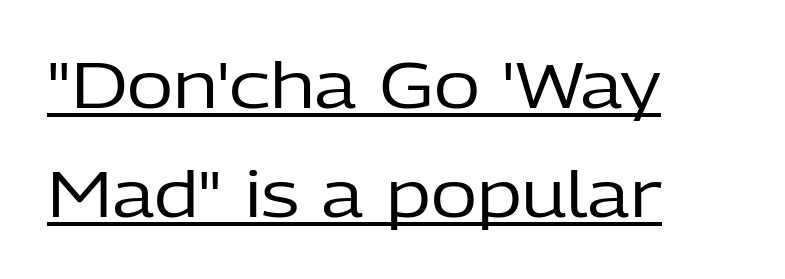
The image shows 63 px regular-weight sans-serif type, upright; set left-aligned, line spacing 1.73x, normal letter spacing, underlined; low stroke contrast and a medium x-height.
